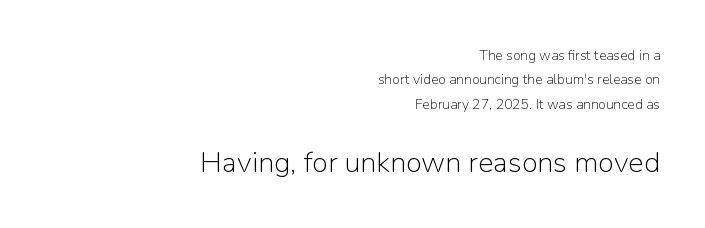
Q: Is the text bold? A: No.
Q: Is the text italic (slanted)? A: No, it is upright.
Q: Is the typeface a serif or a sans-serif typeface? A: Sans-serif.
Q: Is the text underlined? A: No.
Q: How is the paragraph aligned? A: Right-aligned.
Q: Is the spacing between letters normal or unusually wide? A: Normal.
Q: Which block of text is set in a larger size, the first (top) or the second (bottom)? A: The second (bottom) one.
Q: Width (condensed, normal, or wide)? A: Normal.
Q: Stroke contrast? A: Low.
Q: x-height? A: Medium.
Q: Monospaced? A: No.
